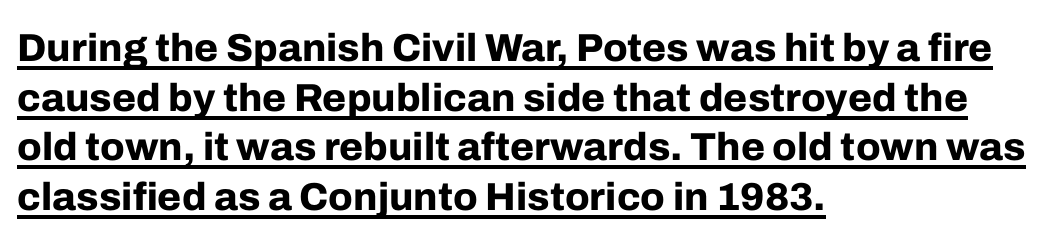
Q: Is the text bold? A: Yes.
Q: Is the text italic (slanted)? A: No, it is upright.
Q: Is the typeface a serif or a sans-serif typeface? A: Sans-serif.
Q: Is the text underlined? A: Yes.
Q: How is the paragraph aligned? A: Left-aligned.
Q: Is the spacing between letters normal or unusually wide? A: Normal.
Q: Is the spacing between lines tight, normal or loose? A: Normal.
Q: Width (condensed, normal, or wide)? A: Normal.
Q: Stroke contrast? A: Low.
Q: x-height? A: Medium.
Q: Monospaced? A: No.
